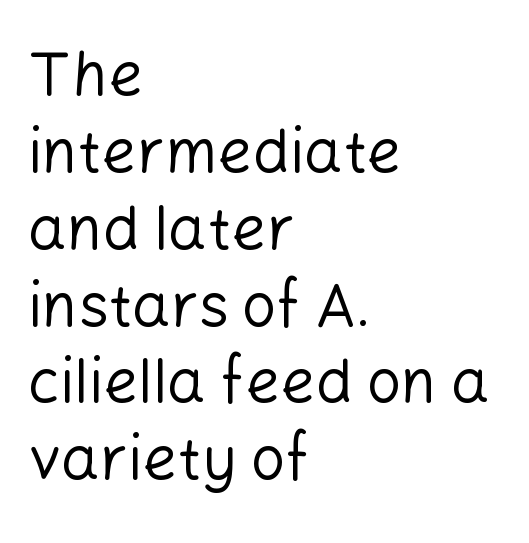
The image shows 61 px regular-weight sans-serif type, upright; set left-aligned, normal line spacing (1.26x), normal letter spacing, not underlined; low stroke contrast and a medium x-height.
